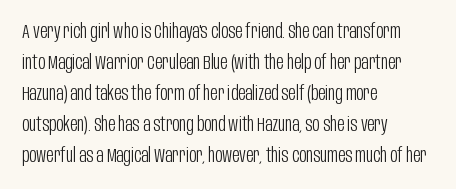
{"italic": "no", "bold": "no", "underline": "no", "align": "left", "line_spacing": "normal", "line_spacing_ratio": 1.55, "letter_spacing": "normal", "letter_spacing_em": 0.0, "glyph_px": 20}
